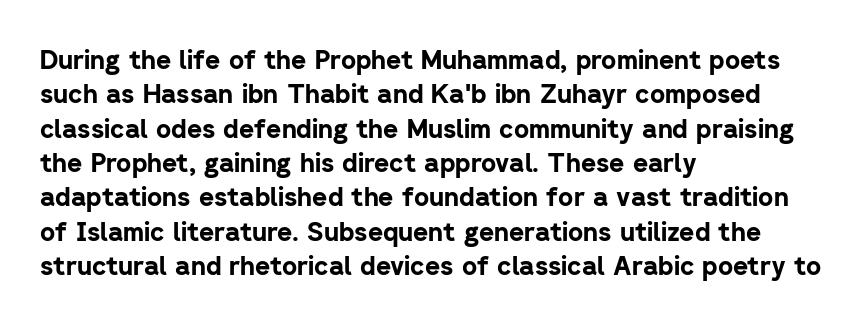
{"italic": "no", "bold": "yes", "underline": "no", "align": "left", "line_spacing": "normal", "line_spacing_ratio": 1.32, "letter_spacing": "normal", "letter_spacing_em": 0.0, "glyph_px": 26}
